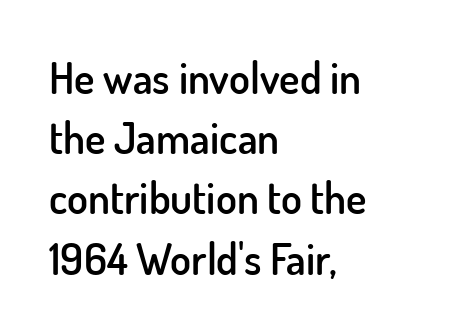
{"serif": "no", "italic": "no", "bold": "semi", "weight": "semibold", "width": "normal", "stroke_contrast": "low", "x_height": "small", "monospaced": "no", "underline": "no", "align": "left", "line_spacing": "normal", "line_spacing_ratio": 1.4, "letter_spacing": "normal", "letter_spacing_em": 0.0, "glyph_px": 43}
